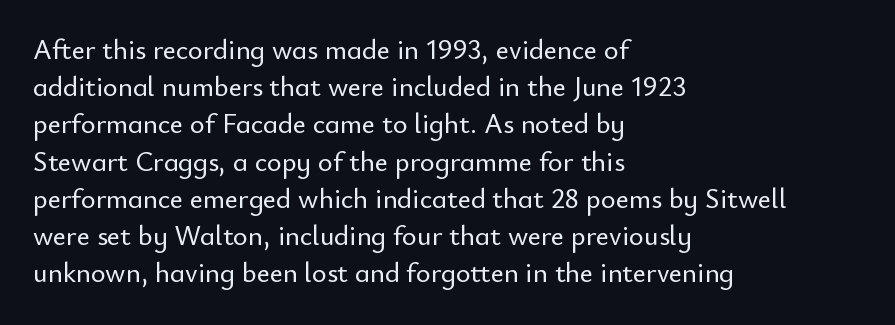
{"serif": "no", "italic": "no", "width": "normal", "stroke_contrast": "low", "x_height": "small", "monospaced": "no", "underline": "no", "align": "left", "line_spacing": "normal", "line_spacing_ratio": 1.33, "letter_spacing": "normal", "letter_spacing_em": 0.0, "glyph_px": 28}
